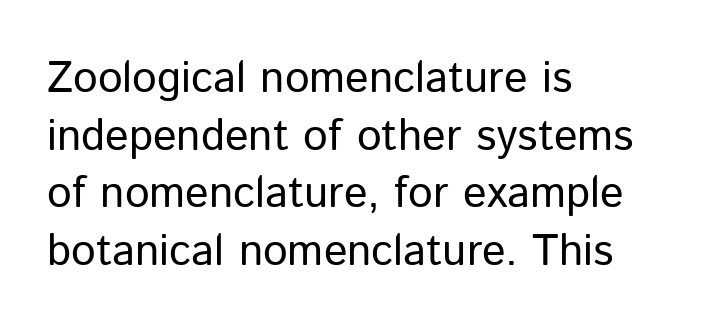
The image shows 44 px regular-weight sans-serif type, upright; set left-aligned, normal line spacing (1.31x), normal letter spacing, not underlined; low stroke contrast and a medium x-height.
